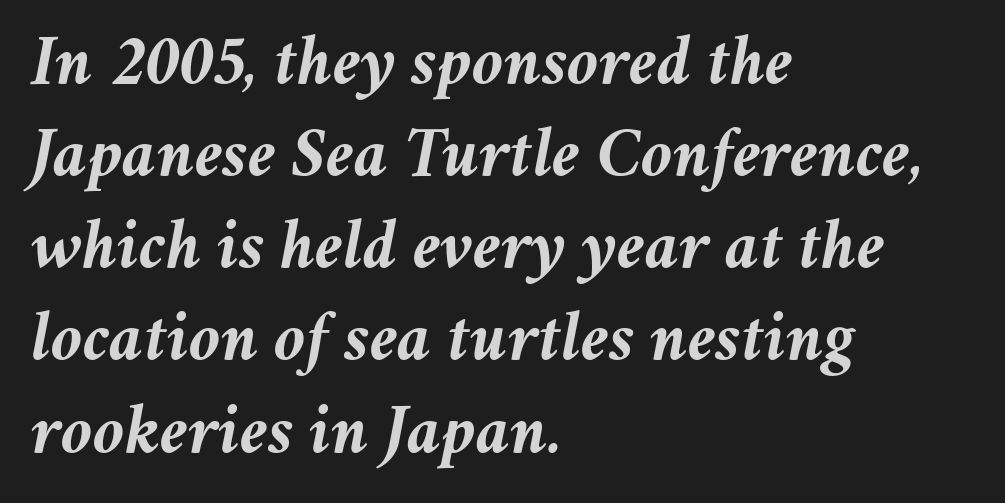
The image shows 72 px semibold type, italic (leaning right); set left-aligned, normal line spacing (1.28x), normal letter spacing, not underlined; medium stroke contrast and a medium x-height.
